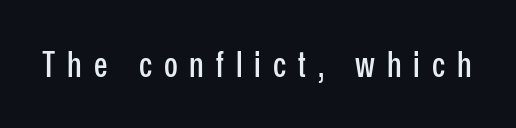
{"serif": "no", "italic": "no", "width": "condensed", "stroke_contrast": "low", "x_height": "medium", "monospaced": "no", "underline": "no", "letter_spacing": "wide", "letter_spacing_em": 0.33, "glyph_px": 36}
